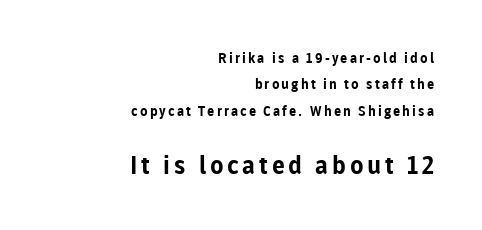
The image shows 25 px bold type, upright; set right-aligned, line spacing 1.89x, not underlined; the second (bottom) block is 1.79x larger.
